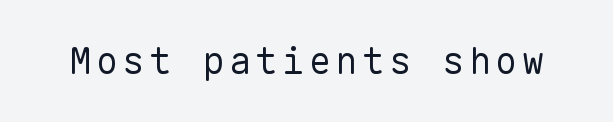
The image shows 37 px regular-weight sans-serif type, upright, monospaced; set not underlined; low stroke contrast and a medium x-height.
